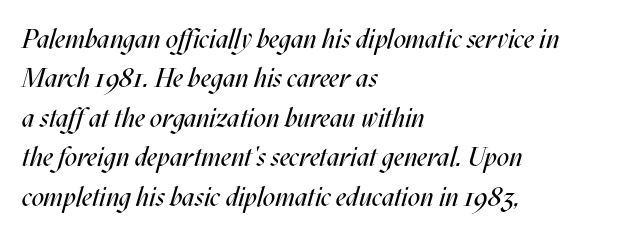
{"italic": "yes", "lean": "right", "slant_degrees": 17, "bold": "no", "underline": "no", "align": "left", "line_spacing": "normal", "line_spacing_ratio": 1.46, "letter_spacing": "normal", "letter_spacing_em": 0.0, "glyph_px": 27}
